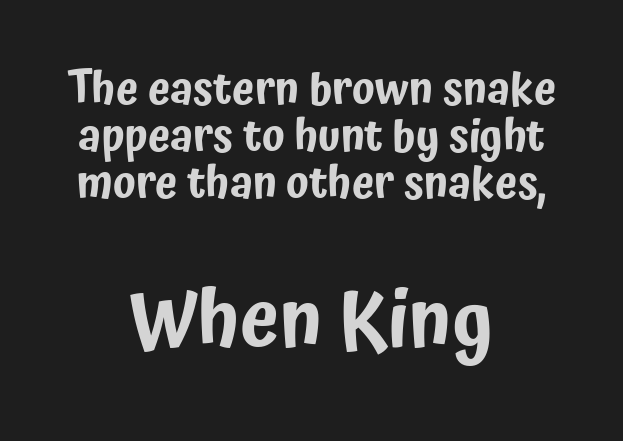
The image shows 79 px condensed sans-serif type, upright; set centered, tight line spacing (1.05x), normal letter spacing, not underlined; the second (bottom) block is 1.76x larger; low stroke contrast and a medium x-height.
